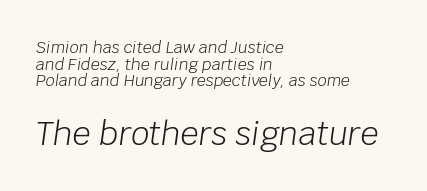
The image shows 32 px light type, italic (leaning right); set left-aligned, tight line spacing (1.04x), normal letter spacing, not underlined; the second (bottom) block is 2.0x larger; low stroke contrast and a large x-height.
